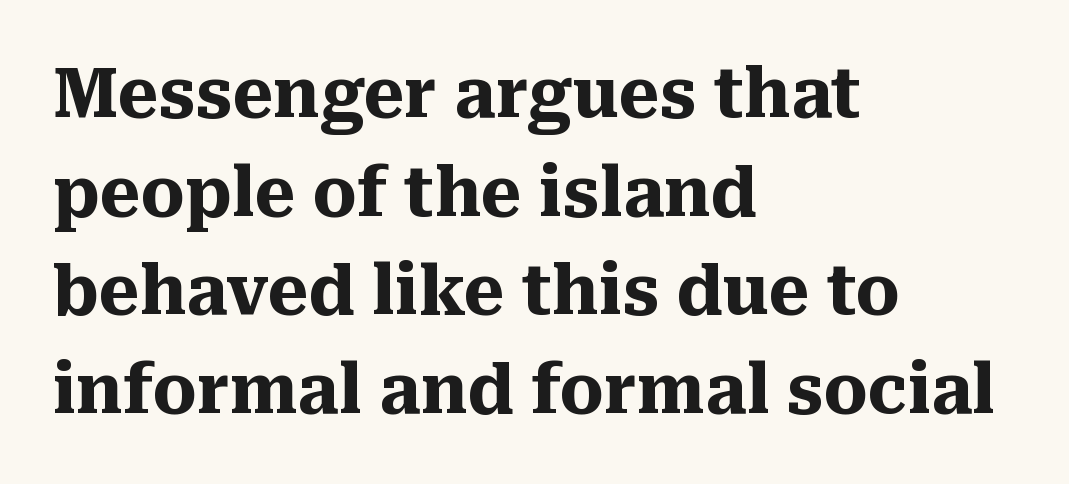
Students, observe: this is what conventionally led text looks like. Yep, those are serifs on the letters. Is the type bold? Yes — the strokes are clearly thick and heavy. The setting favours the left margin, as ordinary paragraphs usually do. Notice how the stems are strictly vertical — no italics here.
